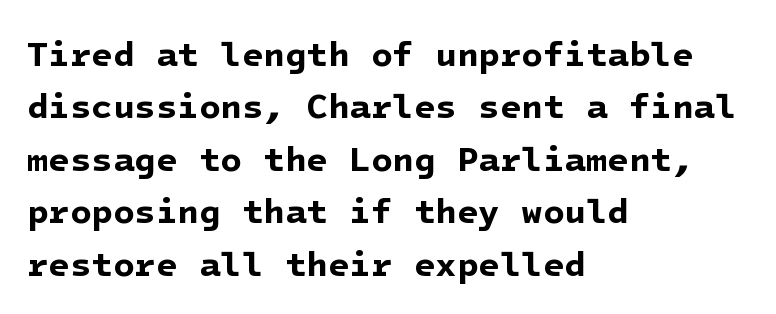
{"serif": "no", "bold": "yes", "weight": "bold", "width": "normal", "stroke_contrast": "low", "x_height": "medium", "underline": "no", "align": "left", "line_spacing": "normal", "line_spacing_ratio": 1.5, "letter_spacing": "normal", "letter_spacing_em": 0.0, "glyph_px": 35}
